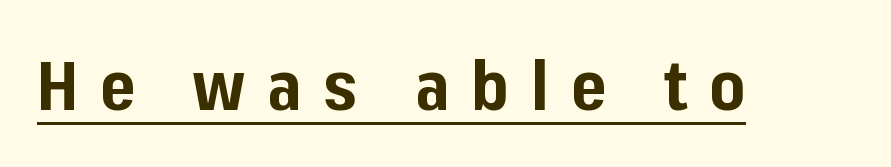
{"serif": "no", "italic": "no", "bold": "yes", "weight": "bold", "width": "normal", "stroke_contrast": "low", "x_height": "medium", "monospaced": "no", "underline": "yes", "letter_spacing": "wide", "letter_spacing_em": 0.32, "glyph_px": 68}
